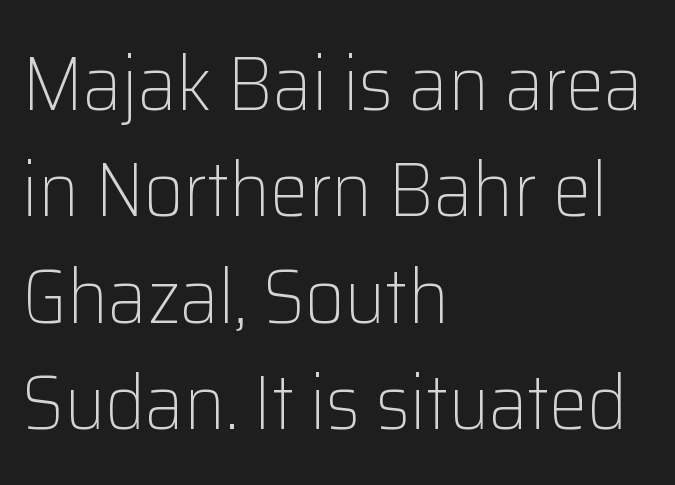
The passage shown is typed in a proportional face where columns would drift. No word sits above an underline. The paragraph has a hard left edge and a soft right edge. Grotesque or geometric, the face here clearly has no serifs. A normal amount of white space separates one row of letters from the next.
